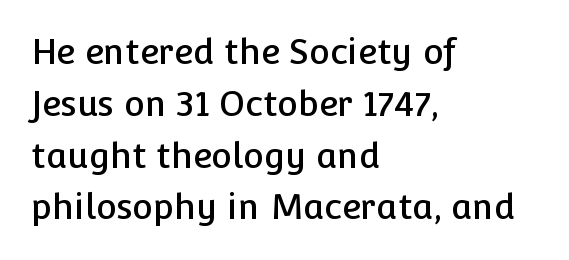
The image shows 35 px sans-serif type, upright; set left-aligned, normal line spacing (1.48x), normal letter spacing, not underlined; low stroke contrast and a medium x-height.
